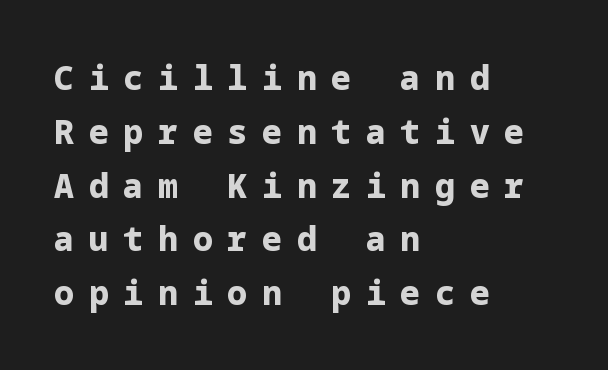
Q: Is the text bold? A: Yes.
Q: Is the text italic (slanted)? A: No, it is upright.
Q: Is the typeface a serif or a sans-serif typeface? A: Sans-serif.
Q: Is the text underlined? A: No.
Q: How is the paragraph aligned? A: Left-aligned.
Q: Is the spacing between letters normal or unusually wide? A: Unusually wide.
Q: Is the spacing between lines tight, normal or loose? A: Normal.
Q: Width (condensed, normal, or wide)? A: Normal.
Q: Stroke contrast? A: Low.
Q: x-height? A: Medium.
